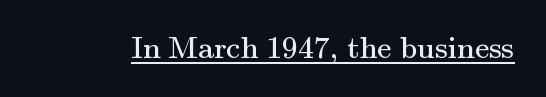
Q: Is the text bold? A: No.
Q: Is the text italic (slanted)? A: No, it is upright.
Q: Is the typeface a serif or a sans-serif typeface? A: Serif.
Q: Is the text underlined? A: Yes.
Q: Is the spacing between letters normal or unusually wide? A: Normal.
Q: Width (condensed, normal, or wide)? A: Normal.
Q: Stroke contrast? A: Medium.
Q: x-height? A: Small.
Q: Monospaced? A: No.
